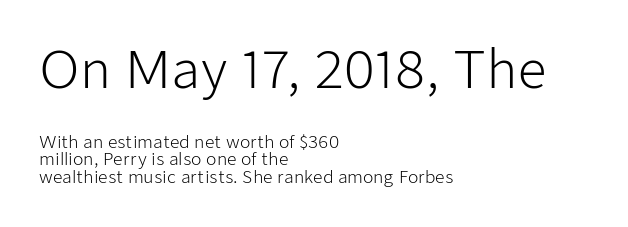
This is not heavy type; no bold has been used. Only glyphs here, with clear space below each row. Every character sits straight up, as roman type does. The letters advance in unequal steps, a hallmark of proportional type. Does the leading feel generous? Not at all — it's pinched. The text block is weighted toward the left margin, trailing off unevenly rightward.
